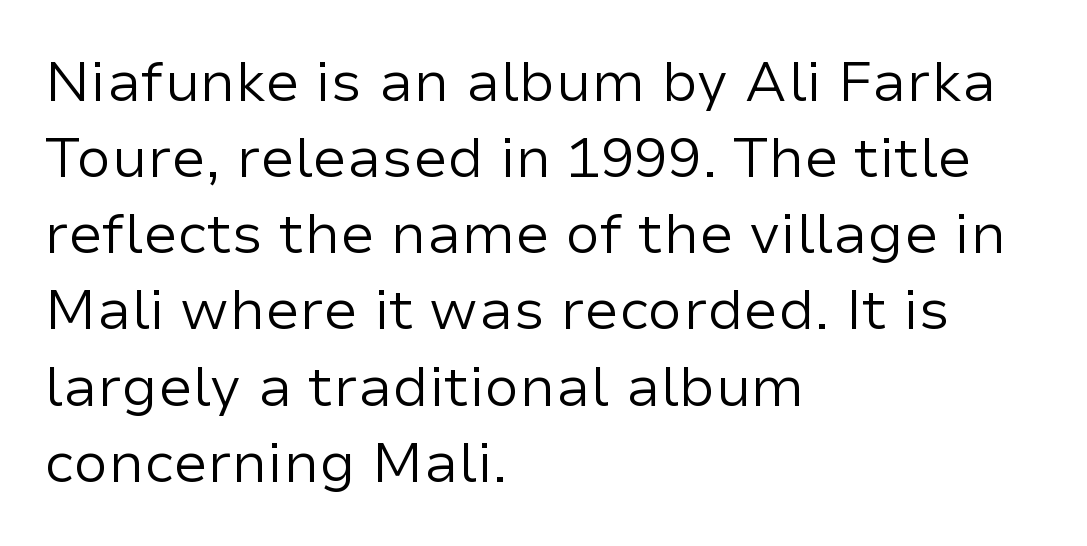
Caption: standard tracking, unaltered. The text was rendered using a sans face with plain stroke endings. The passage is arranged the way most books set body copy — flush left. Unmarked baselines from the first word to the last. A quiet, ordinary-to-light weight characterises the typeface.
